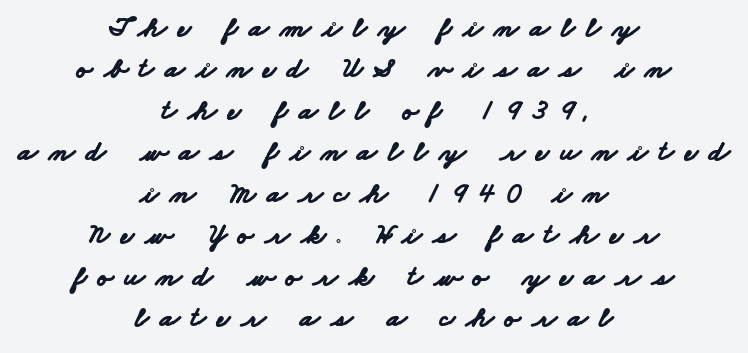
{"serif": "no", "bold": "yes", "weight": "bold", "width": "wide", "stroke_contrast": "low", "x_height": "small", "monospaced": "no", "underline": "no", "align": "center", "line_spacing": "normal", "line_spacing_ratio": 1.43, "letter_spacing": "wide", "letter_spacing_em": 0.38, "glyph_px": 29}
